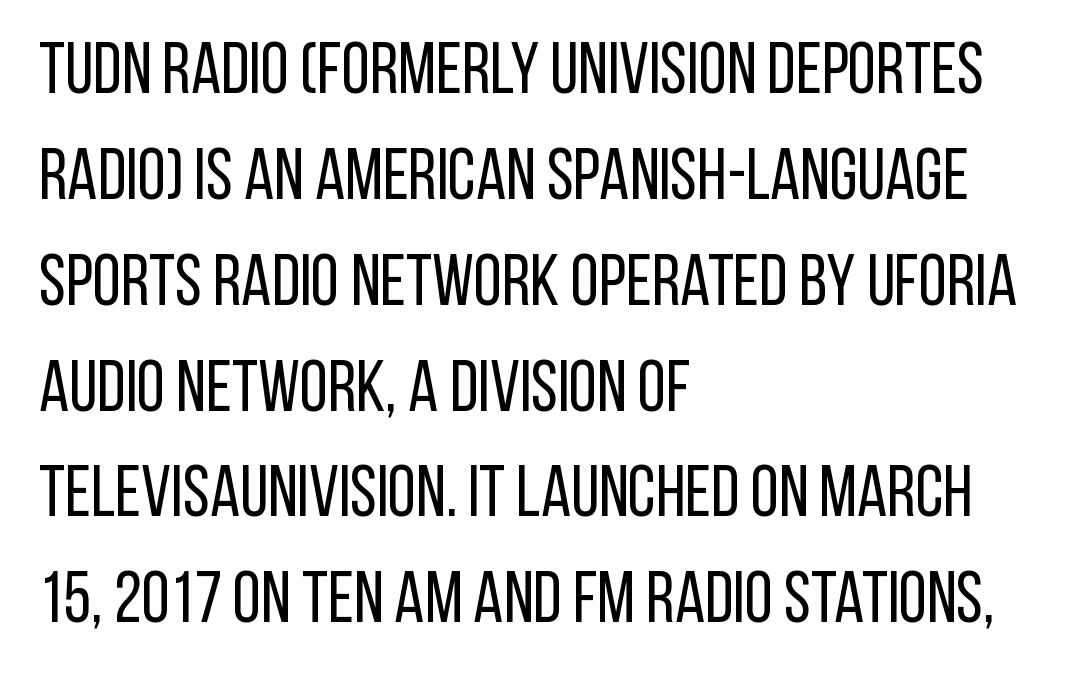
Weight: not bold — regular or lighter. Alignment: flush left. Serifs: no, the terminals of the letterforms are clean. The leading is moderate, giving the passage an even texture. Underline: absent. Here the designer chose a conventional face with non-uniform glyph widths.
